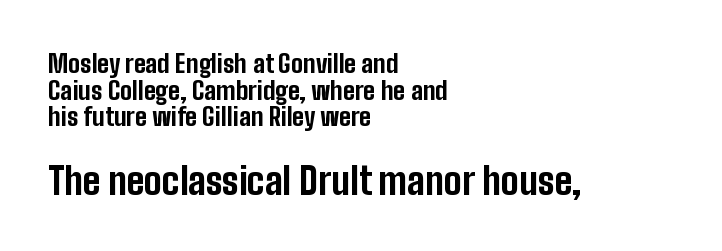
Q: Is the text bold? A: Yes.
Q: Is the text italic (slanted)? A: No, it is upright.
Q: Is the typeface a serif or a sans-serif typeface? A: Sans-serif.
Q: Is the text underlined? A: No.
Q: How is the paragraph aligned? A: Left-aligned.
Q: Is the spacing between letters normal or unusually wide? A: Normal.
Q: Is the spacing between lines tight, normal or loose? A: Tight.
Q: Which block of text is set in a larger size, the first (top) or the second (bottom)? A: The second (bottom) one.
Q: Width (condensed, normal, or wide)? A: Condensed.
Q: Stroke contrast? A: Low.
Q: x-height? A: Medium.
Q: Monospaced? A: No.
